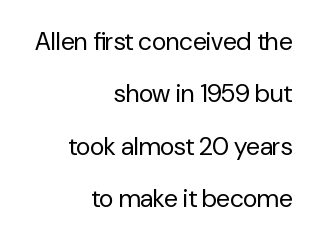
{"italic": "no", "bold": "no", "underline": "no", "align": "right", "line_spacing": "loose", "line_spacing_ratio": 2.1, "letter_spacing": "normal", "letter_spacing_em": 0.0, "glyph_px": 25}
